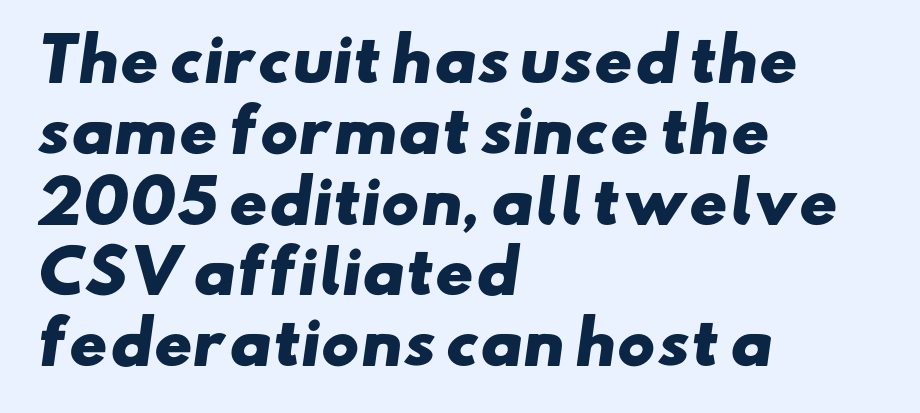
{"serif": "no", "bold": "yes", "weight": "heavy", "width": "wide", "stroke_contrast": "low", "x_height": "small", "monospaced": "no", "underline": "no", "align": "left", "line_spacing_ratio": 1.22, "letter_spacing": "normal", "letter_spacing_em": 0.0, "glyph_px": 58}
